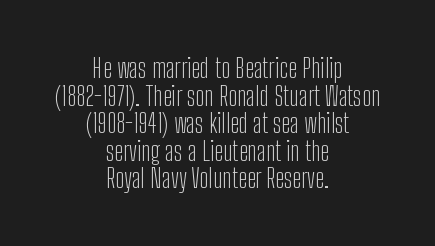
Descenders are the only things crossing below the line. The passage shown is not bold in any degree. The axis of the letterforms is exactly vertical. The paragraph has two soft edges and a firm central axis. The space between consecutive lines is stingy.
